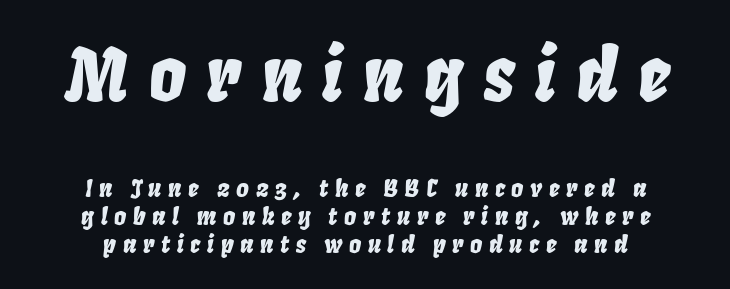
A typesetter would call this proportional, since set widths differ per character. Descender tails drop into unmarked territory. Size contrast runs from large at the top to small at the bottom. Look at the tracking — it's clearly loosened, letters drifting apart.
